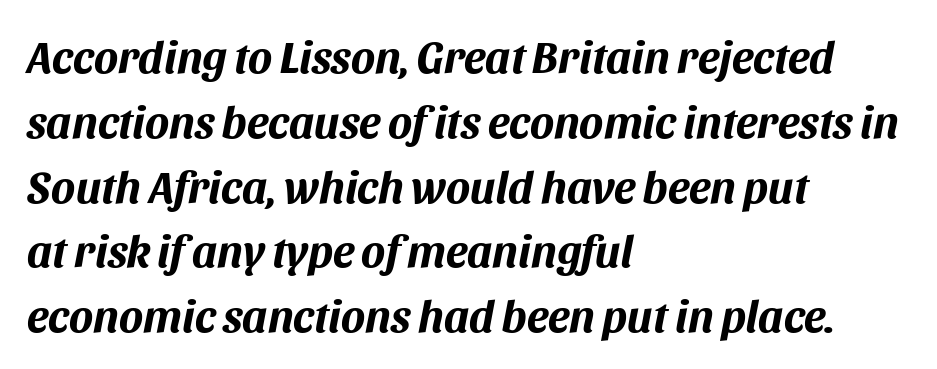
Q: Is the text bold? A: Yes.
Q: Is the text italic (slanted)? A: Yes, it leans right by about 11 degrees.
Q: Is the text underlined? A: No.
Q: How is the paragraph aligned? A: Left-aligned.
Q: Is the spacing between letters normal or unusually wide? A: Normal.
Q: Is the spacing between lines tight, normal or loose? A: Normal.
Q: Width (condensed, normal, or wide)? A: Normal.
Q: Stroke contrast? A: Medium.
Q: x-height? A: Large.
Q: Monospaced? A: No.
